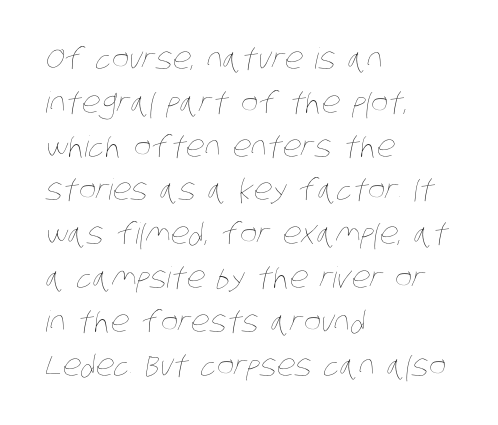
The image shows 29 px thin, condensed type; set left-aligned, normal line spacing (1.51x), normal letter spacing, not underlined; low stroke contrast and a large x-height.
